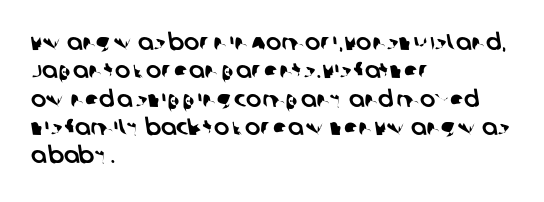
Just letters on the line, the space beneath them empty. Each line starts at the same left margin while the right side varies. These lines keep a tight, regular rhythm from letter to letter.
